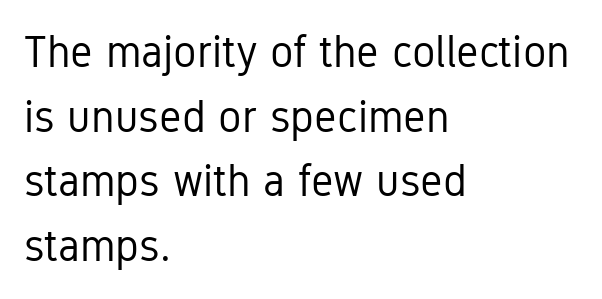
The image shows 44 px regular-weight, condensed sans-serif type, upright; set left-aligned, normal line spacing (1.47x), normal letter spacing, not underlined; low stroke contrast and a medium x-height.
